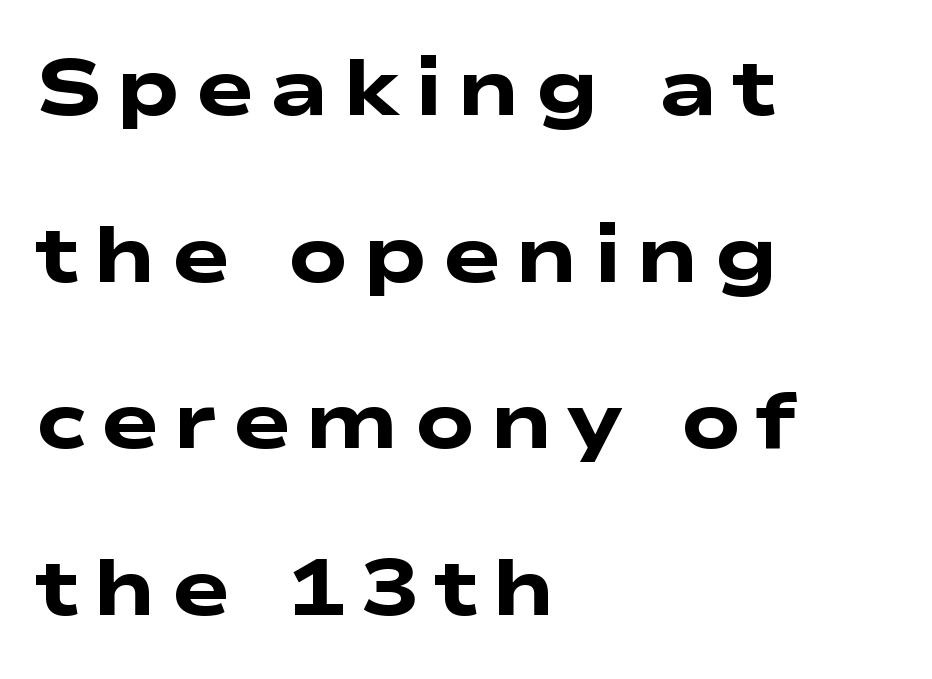
The image shows 79 px heavy, wide sans-serif type; set left-aligned, loose line spacing (2.11x), not underlined; low stroke contrast and a medium x-height.
